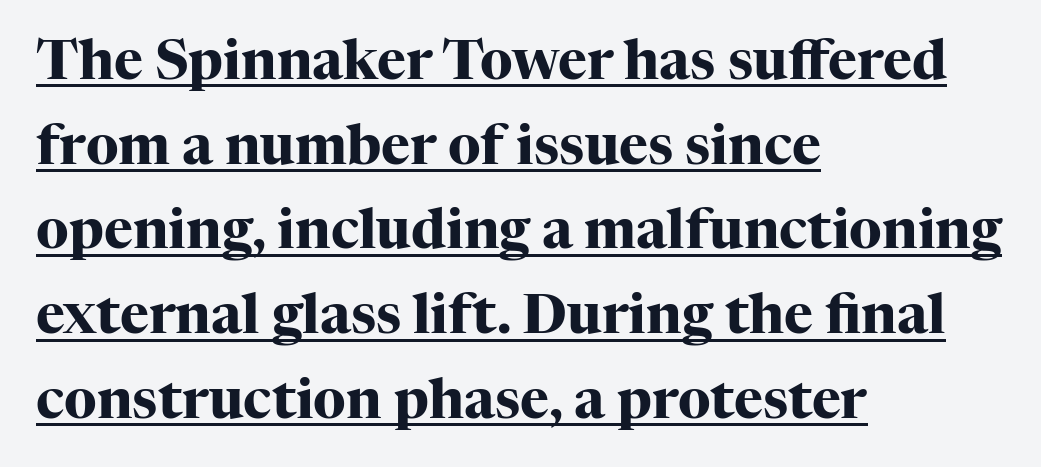
Q: Is the text bold? A: Yes.
Q: Is the text italic (slanted)? A: No, it is upright.
Q: Is the typeface a serif or a sans-serif typeface? A: Serif.
Q: Is the text underlined? A: Yes.
Q: How is the paragraph aligned? A: Left-aligned.
Q: Is the spacing between letters normal or unusually wide? A: Normal.
Q: Is the spacing between lines tight, normal or loose? A: Normal.
Q: Width (condensed, normal, or wide)? A: Normal.
Q: Stroke contrast? A: High.
Q: x-height? A: Medium.
Q: Monospaced? A: No.
